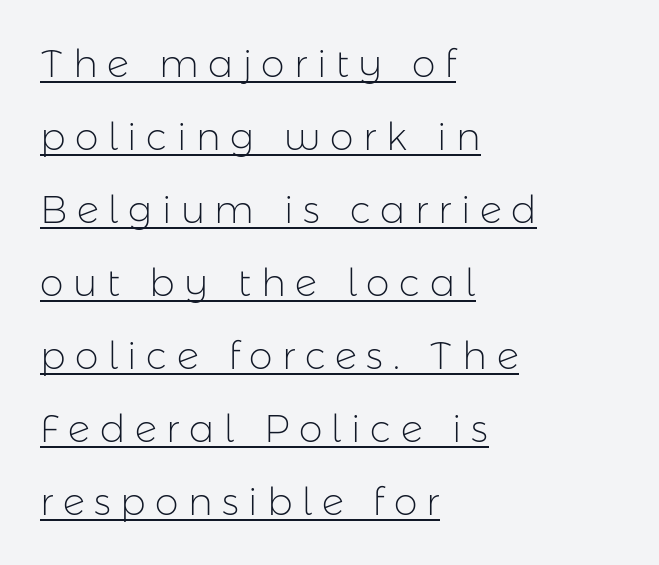
{"serif": "no", "italic": "no", "bold": "no", "weight": "light", "width": "normal", "stroke_contrast": "low", "x_height": "medium", "monospaced": "no", "underline": "yes", "align": "left", "line_spacing": "loose", "line_spacing_ratio": 1.92, "letter_spacing": "wide", "letter_spacing_em": 0.25, "glyph_px": 38}
